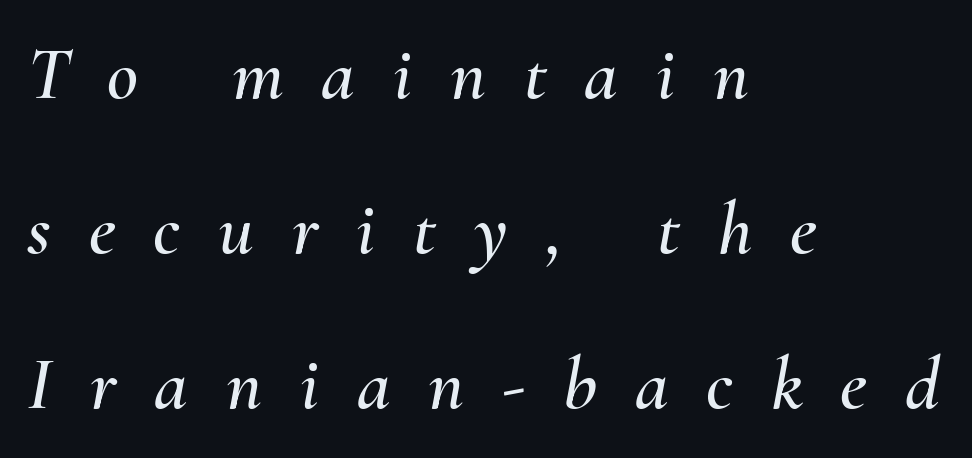
Layout note: lines flush left. Unmarked baselines from the first word to the last. Emphasis-style slanted type is in use. Vertical spacing — loose. The gaps between neighbouring characters are conspicuously large.
